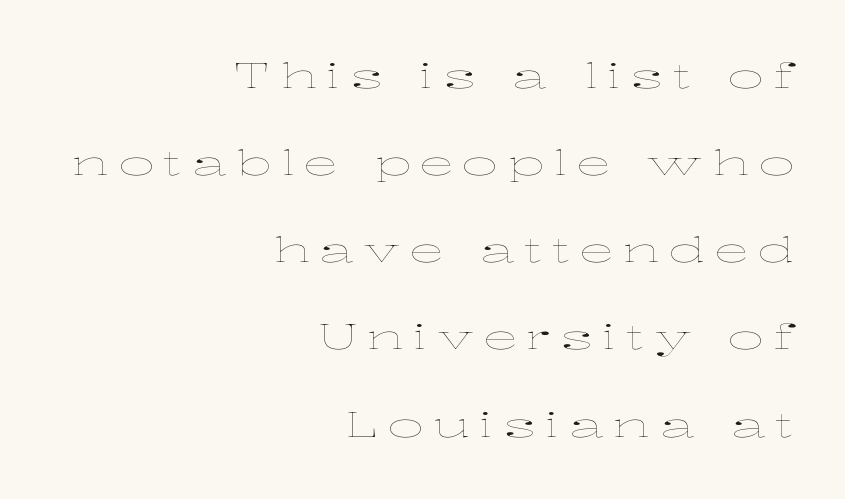
The image shows 35 px thin, wide type, upright; set right-aligned, loose line spacing (2.49x), unusually wide letter spacing (+0.27 em), not underlined; low stroke contrast and a medium x-height.
